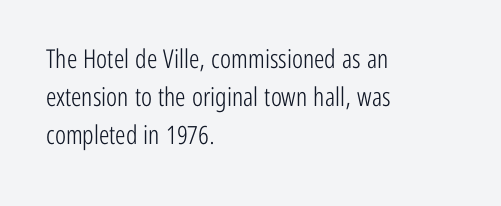
The vertical gap from one line to the next is medium. Quick note: underline off. The characters are drawn with everyday or finer stroke widths. A typesetter would mark this as roman, not italic. Caption: multi-line text, flush left, ragged right.
